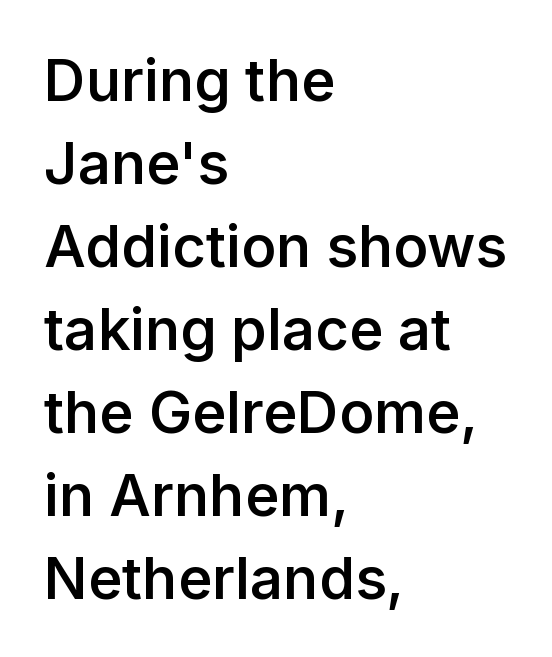
Q: Is the text bold? A: Semi-bold.
Q: Is the text italic (slanted)? A: No, it is upright.
Q: Is the typeface a serif or a sans-serif typeface? A: Sans-serif.
Q: Is the text underlined? A: No.
Q: How is the paragraph aligned? A: Left-aligned.
Q: Is the spacing between letters normal or unusually wide? A: Normal.
Q: Is the spacing between lines tight, normal or loose? A: Normal.
Q: Width (condensed, normal, or wide)? A: Normal.
Q: Stroke contrast? A: Low.
Q: x-height? A: Medium.
Q: Monospaced? A: No.
